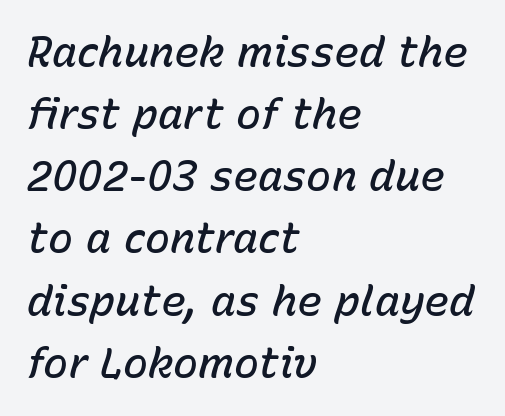
{"italic": "yes", "lean": "right", "slant_degrees": 15, "bold": "semi", "weight": "semibold", "width": "normal", "stroke_contrast": "low", "x_height": "medium", "monospaced": "no", "underline": "no", "align": "left", "line_spacing": "normal", "line_spacing_ratio": 1.48, "letter_spacing": "normal", "letter_spacing_em": 0.0, "glyph_px": 42}
